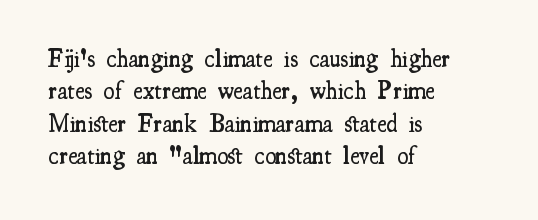
The type is set solid horizontally, with unmodified tracking. Check the space under the baseline: it is left empty. In terms of weight, the rendering is demibold, just under bold. This is the regular roman posture of the typeface.
